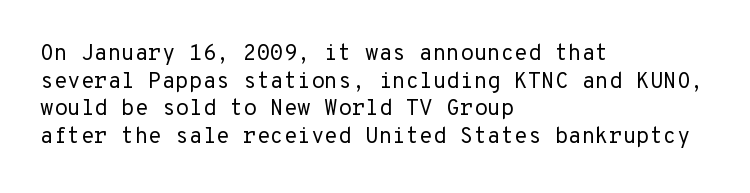
{"italic": "no", "bold": "no", "underline": "no", "align": "left", "line_spacing": "normal", "line_spacing_ratio": 1.26, "letter_spacing": "normal", "letter_spacing_em": 0.0, "glyph_px": 22}
